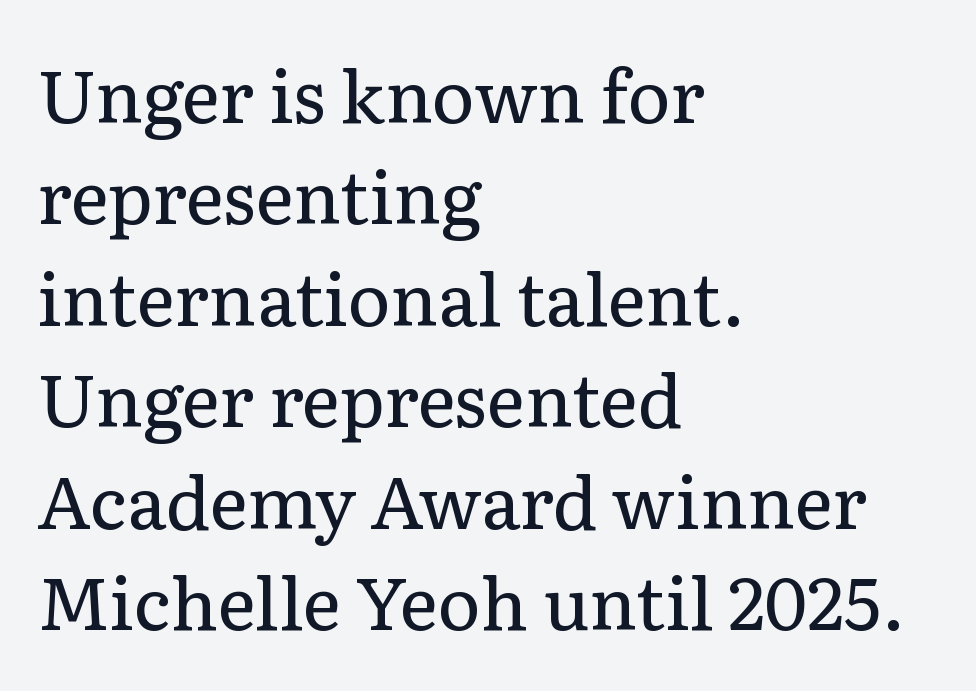
The image shows 73 px regular-weight serif type, upright; set left-aligned, normal line spacing (1.39x), normal letter spacing, not underlined; low stroke contrast and a medium x-height.
